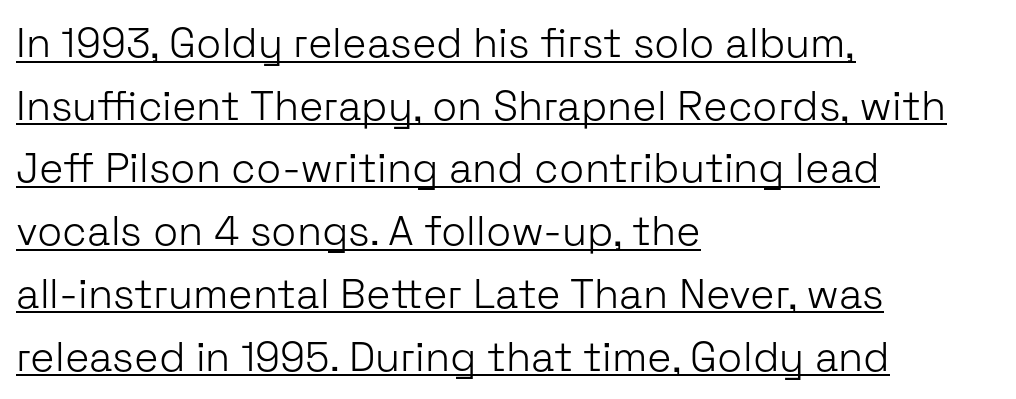
{"serif": "no", "italic": "no", "bold": "no", "weight": "light", "width": "normal", "stroke_contrast": "low", "x_height": "medium", "monospaced": "no", "underline": "yes", "align": "left", "line_spacing": "normal", "line_spacing_ratio": 1.53, "letter_spacing": "normal", "letter_spacing_em": 0.0, "glyph_px": 41}
